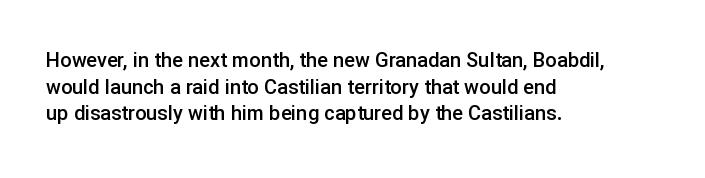
The specimen omits any rule beneath the text block's lines. Ordinary non-slanted type is in use. The tracking reads as untouched default to a designer's eye. Casual observation: everything's shoved over to the left. Honestly, the row spacing looks completely unremarkable.
